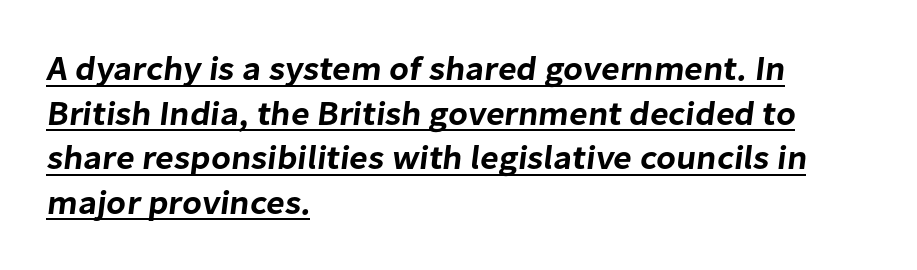
{"serif": "no", "width": "normal", "stroke_contrast": "low", "x_height": "medium", "monospaced": "no", "underline": "yes", "align": "left", "line_spacing": "normal", "line_spacing_ratio": 1.31, "letter_spacing": "normal", "letter_spacing_em": 0.0, "glyph_px": 34}
